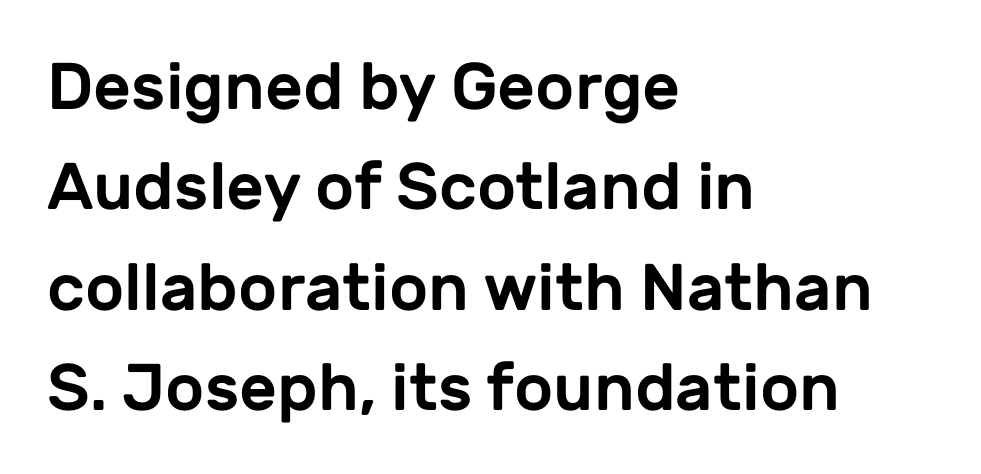
Q: Is the text italic (slanted)? A: No, it is upright.
Q: Is the typeface a serif or a sans-serif typeface? A: Sans-serif.
Q: Is the text underlined? A: No.
Q: How is the paragraph aligned? A: Left-aligned.
Q: Is the spacing between letters normal or unusually wide? A: Normal.
Q: Is the spacing between lines tight, normal or loose? A: Normal.
Q: Width (condensed, normal, or wide)? A: Normal.
Q: Stroke contrast? A: Low.
Q: x-height? A: Medium.
Q: Monospaced? A: No.
